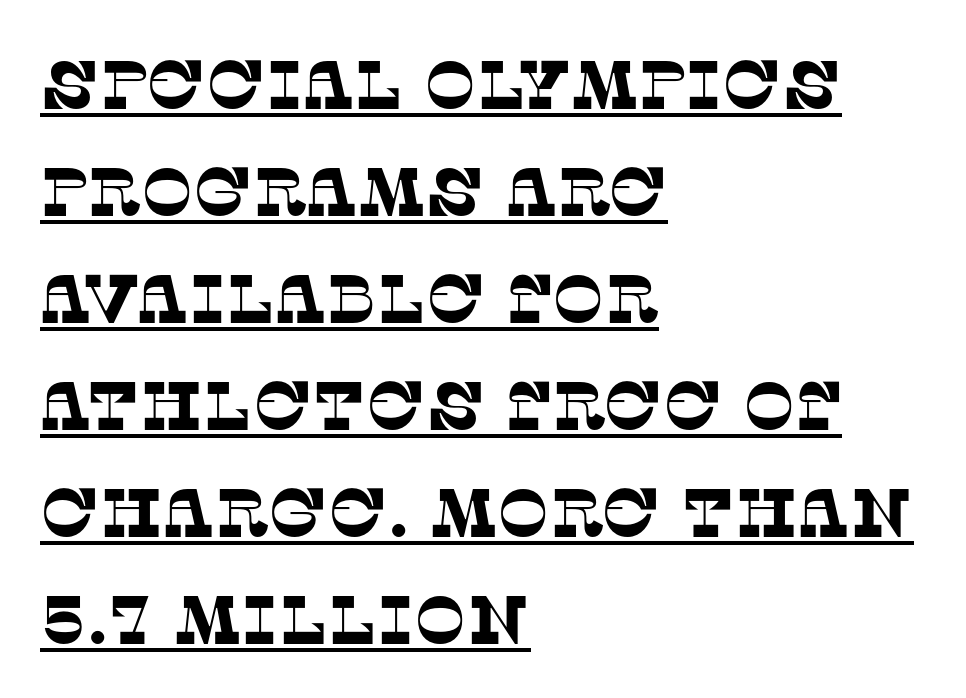
Q: Is the typeface a serif or a sans-serif typeface? A: Serif.
Q: Is the text underlined? A: Yes.
Q: How is the paragraph aligned? A: Left-aligned.
Q: Is the spacing between letters normal or unusually wide? A: Normal.
Q: Is the spacing between lines tight, normal or loose? A: Normal.
Q: Width (condensed, normal, or wide)? A: Normal.
Q: Stroke contrast? A: Low.
Q: x-height? A: Large.
Q: Monospaced? A: No.
